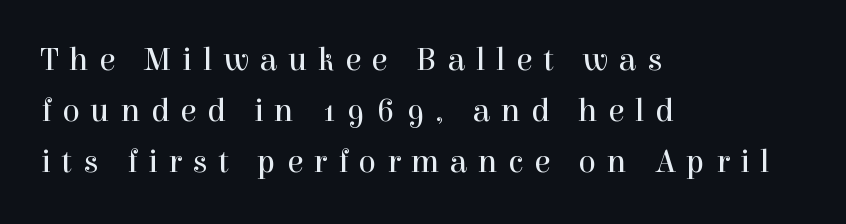
{"serif": "yes", "italic": "no", "bold": "no", "weight": "regular", "width": "normal", "x_height": "medium", "monospaced": "no", "underline": "no", "align": "left", "line_spacing": "normal", "line_spacing_ratio": 1.55, "letter_spacing": "wide", "letter_spacing_em": 0.32, "glyph_px": 33}
